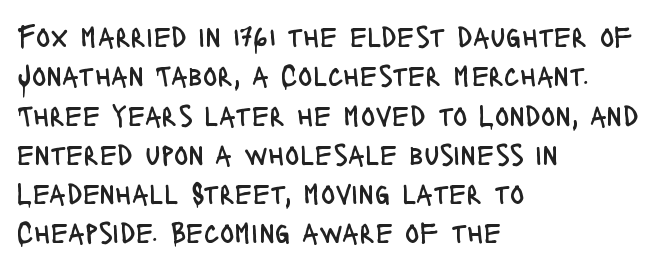
Each line starts at the same left margin while the right side varies. The typeface chosen for these lines omits serifs. Varying glyph widths throughout — classic text-font behaviour. Baseline-to-baseline distance is the conventional proportion of letter height. Every character sits straight up, as roman type does. Weight: not bold — regular or lighter.
